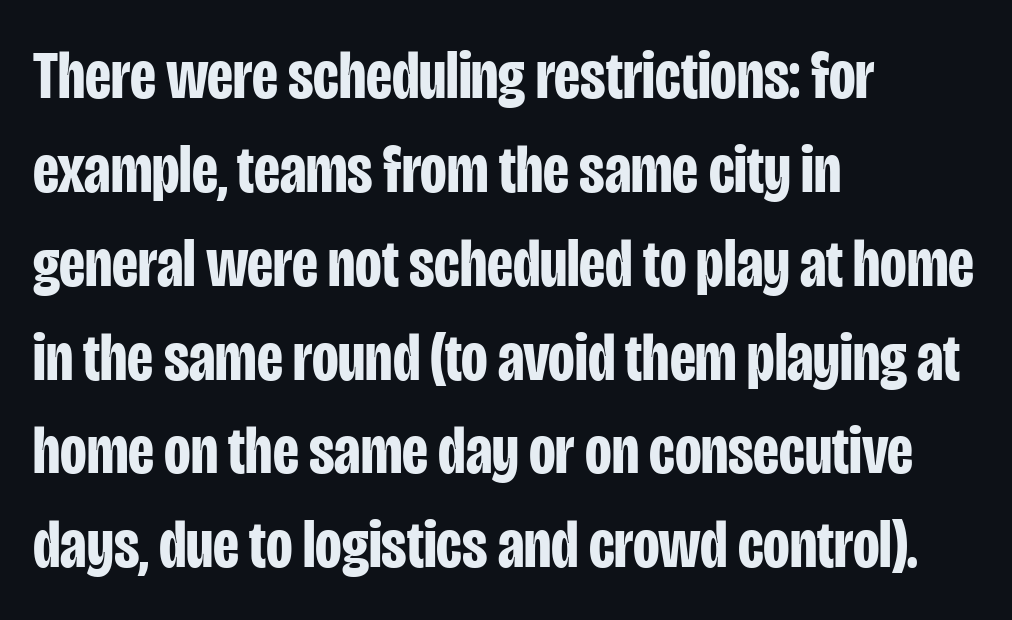
These lines are rendered in a variable-pitch font. Reading down the block, your eye returns to a fixed left position each line. The typeface chosen for these lines omits serifs. This block has exactly the height ordinary leading produces. Underline: absent.
